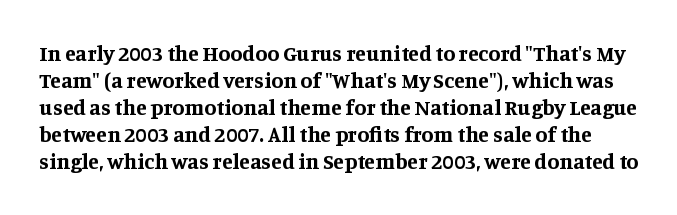
The image shows 22 px bold type, upright; set line spacing 1.23x, normal letter spacing, not underlined.
